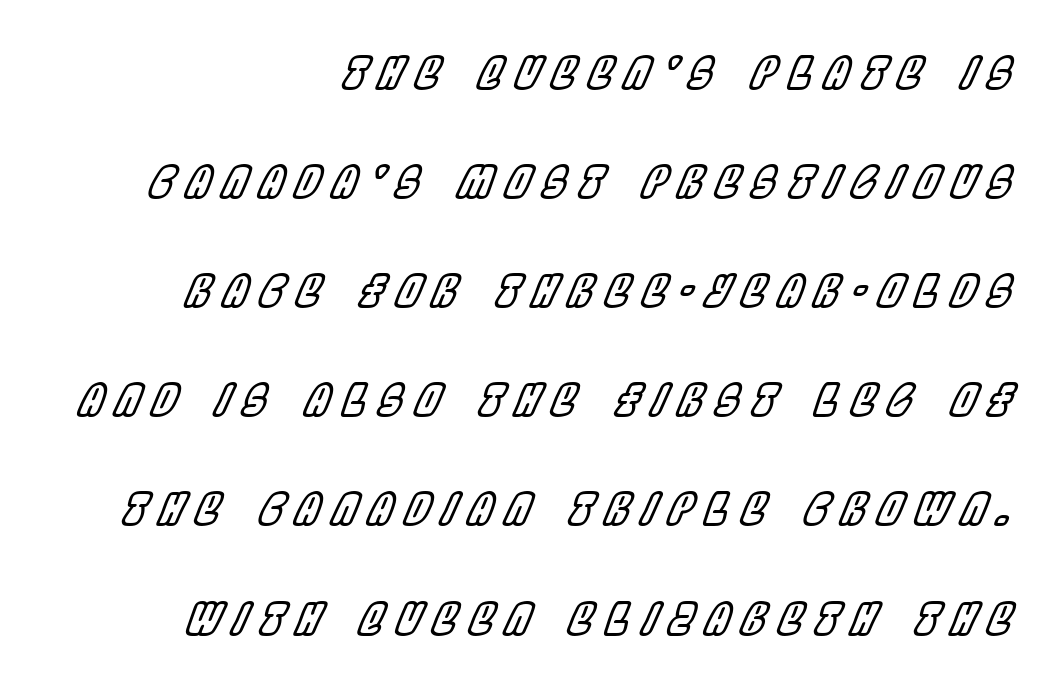
{"italic": "yes", "lean": "right", "slant_degrees": 22, "width": "condensed", "x_height": "large", "monospaced": "no", "underline": "no", "align": "right", "line_spacing": "loose", "line_spacing_ratio": 2.48, "letter_spacing": "wide", "letter_spacing_em": 0.27, "glyph_px": 44}
